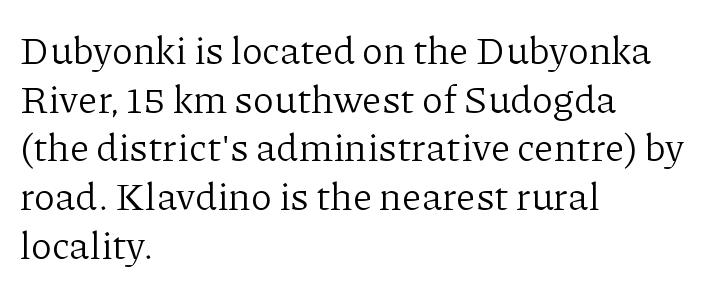
Q: Is the text bold? A: No.
Q: Is the text italic (slanted)? A: No, it is upright.
Q: Is the typeface a serif or a sans-serif typeface? A: Serif.
Q: Is the text underlined? A: No.
Q: How is the paragraph aligned? A: Left-aligned.
Q: Is the spacing between letters normal or unusually wide? A: Normal.
Q: Is the spacing between lines tight, normal or loose? A: Normal.
Q: Width (condensed, normal, or wide)? A: Normal.
Q: Stroke contrast? A: Low.
Q: x-height? A: Medium.
Q: Monospaced? A: No.
